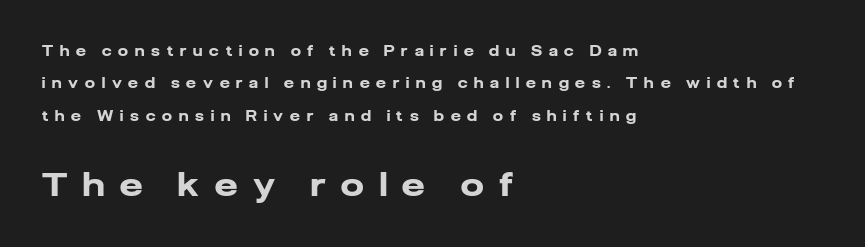
The image shows 32 px heavy sans-serif type, upright; set left-aligned, loose line spacing (2.31x), unusually wide letter spacing (+0.49 em), not underlined; the second (bottom) block is 2.29x larger; low stroke contrast and a medium x-height.
